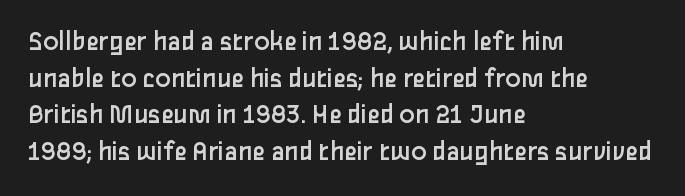
The letters advance in unequal steps, a hallmark of proportional type. The string is rendered with underlining switched off. The axis of the letterforms is exactly vertical. Honestly, the letter spacing is just normal — you wouldn't notice it. No chunkiness to these letters — they're not bold. The rendering uses a moderate line-height, typical for paragraphs.
